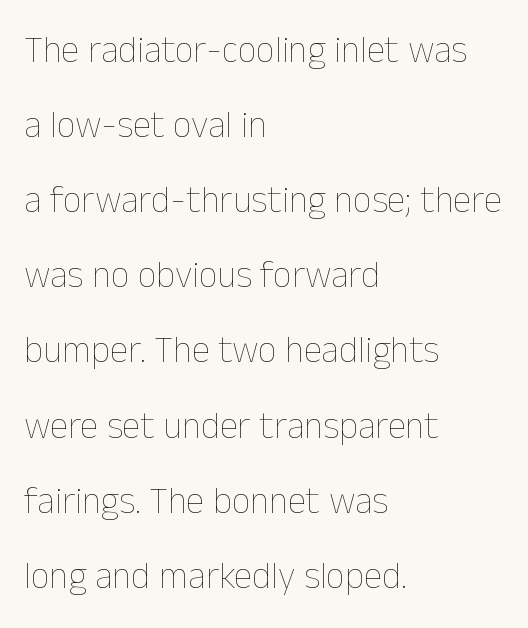
Leading: increased. The lettering holds an erect, upright posture throughout. Varying glyph widths throughout — classic text-font behaviour. Students, note that the glyphs here touch the page at normal intervals.
